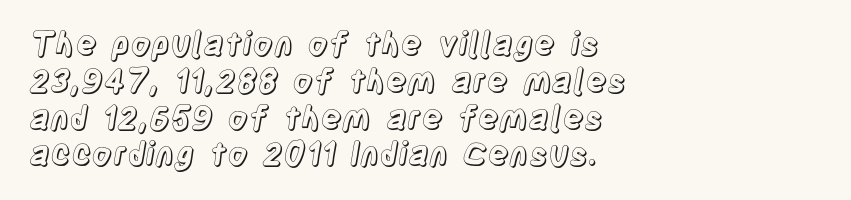
The image shows 32 px condensed type; set left-aligned, tight line spacing (1.15x), normal letter spacing, not underlined; a large x-height.
